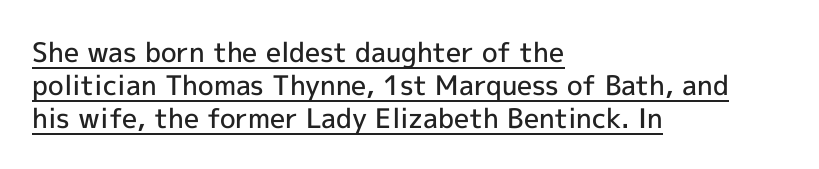
The image shows 27 px text type, upright; set left-aligned, line spacing 1.22x, normal letter spacing, underlined.
